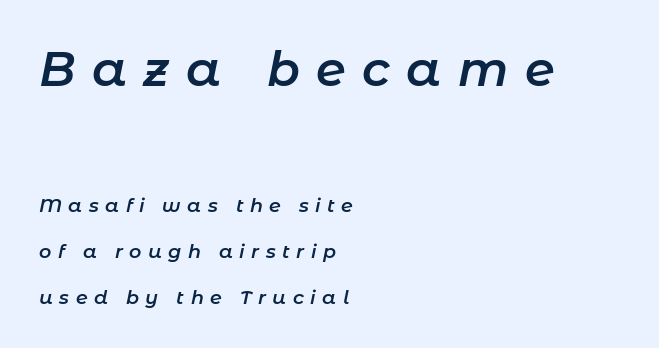
{"italic": "yes", "lean": "right", "slant_degrees": 11, "bold": "semi", "weight": "semibold", "width": "normal", "stroke_contrast": "low", "x_height": "medium", "monospaced": "no", "underline": "no", "align": "left", "line_spacing": "loose", "line_spacing_ratio": 2.41, "letter_spacing": "wide", "letter_spacing_em": 0.34, "larger_block": "first", "size_ratio": 2.53, "glyph_px": 48}
